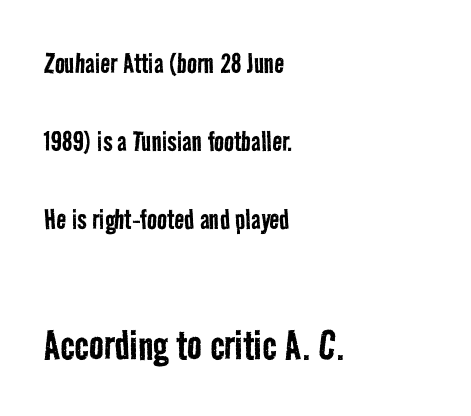
The image shows 49 px regular-weight, condensed sans-serif type; set left-aligned, loose line spacing (2.36x), normal letter spacing, not underlined; the second (bottom) block is 1.48x larger; low stroke contrast and a medium x-height.
